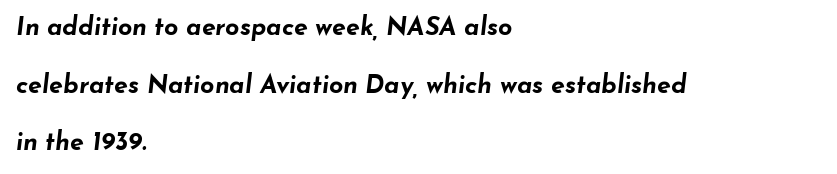
The image shows 25 px bold type, italic (leaning right); set left-aligned, loose line spacing (2.31x), normal letter spacing, not underlined.
